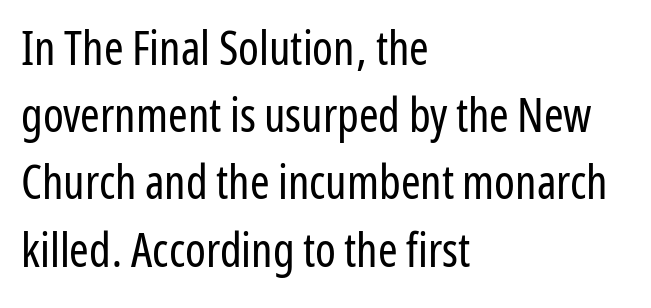
Descender tails drop into unmarked territory. Heaviness? Minimal to ordinary, like unemphasized prose. The typeface chosen for these lines omits serifs. One glance says typical: line gaps are just what's usual. Which margin do the lines hug? The left one — the right edge is uneven. The letters advance in unequal steps, a hallmark of proportional type.
